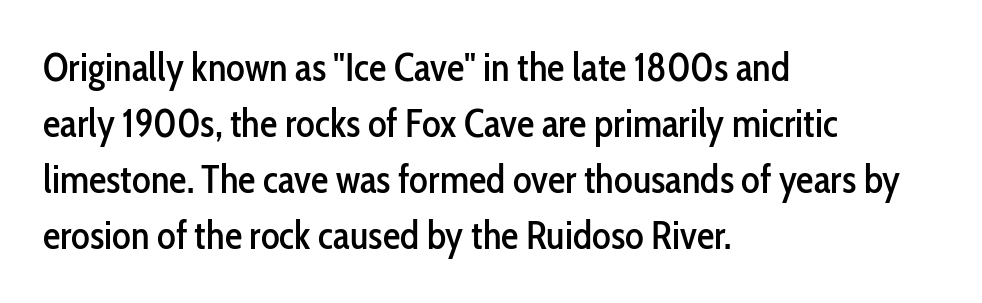
The line texture is even and compact thanks to regular tracking. The letters stand straight up with perfectly vertical stems. Caption: multi-line text, flush left, ragged right. Each new line begins a customary step beneath the previous one. The words here are not underlined.
